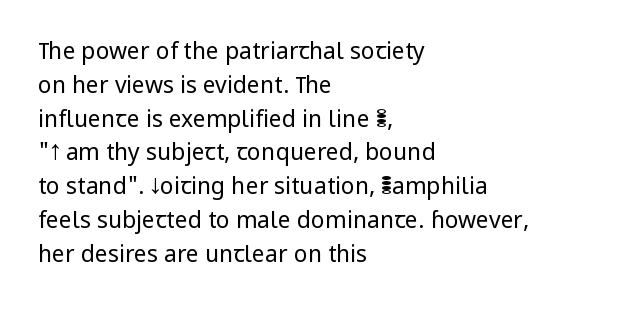
Q: Is the text bold? A: No.
Q: Is the text italic (slanted)? A: No, it is upright.
Q: Is the text underlined? A: No.
Q: How is the paragraph aligned? A: Left-aligned.
Q: Is the spacing between letters normal or unusually wide? A: Normal.
Q: Is the spacing between lines tight, normal or loose? A: Normal.
